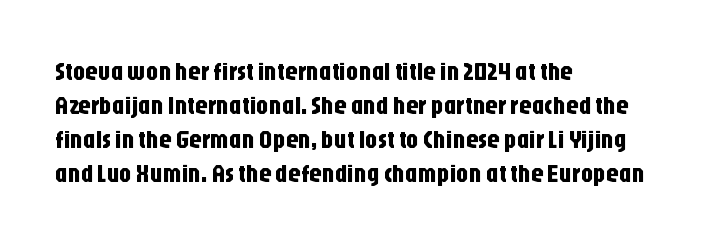
The image shows 25 px text type, upright; set left-aligned, normal line spacing (1.36x), normal letter spacing, not underlined.
